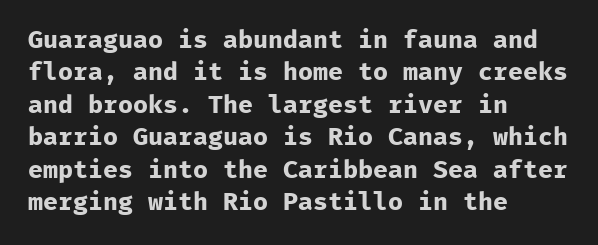
{"italic": "no", "bold": "yes", "underline": "no", "align": "left", "line_spacing": "normal", "line_spacing_ratio": 1.3, "letter_spacing": "normal", "letter_spacing_em": 0.0, "glyph_px": 25}
